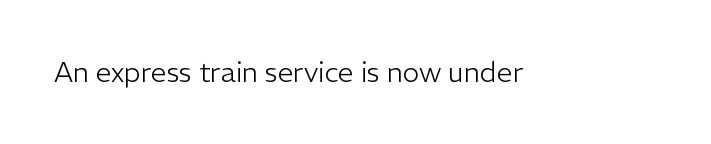
The image shows 28 px light sans-serif type, upright; set normal letter spacing, not underlined; low stroke contrast and a medium x-height.
